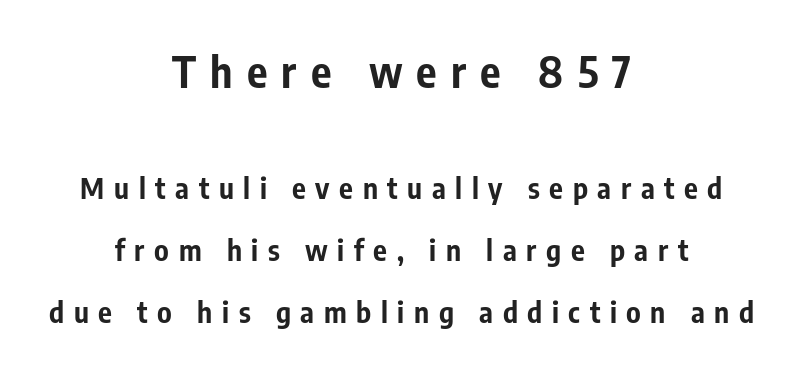
{"serif": "no", "italic": "no", "bold": "yes", "weight": "bold", "width": "condensed", "stroke_contrast": "low", "x_height": "medium", "monospaced": "no", "underline": "no", "align": "center", "line_spacing": "loose", "line_spacing_ratio": 2.13, "letter_spacing": "wide", "letter_spacing_em": 0.33, "larger_block": "first", "size_ratio": 1.48, "glyph_px": 43}
